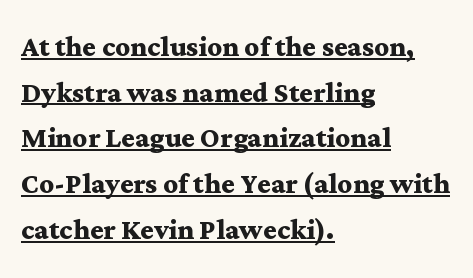
The image shows 36 px semibold, wide serif type, upright; set left-aligned, normal line spacing (1.27x), normal letter spacing, underlined; medium stroke contrast and a medium x-height.
